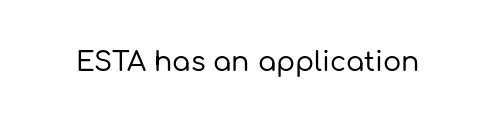
This rendering leaves character spacing at its baseline value. Has an underline been added? It has not. No italicization has been applied; the sample stays upright.
